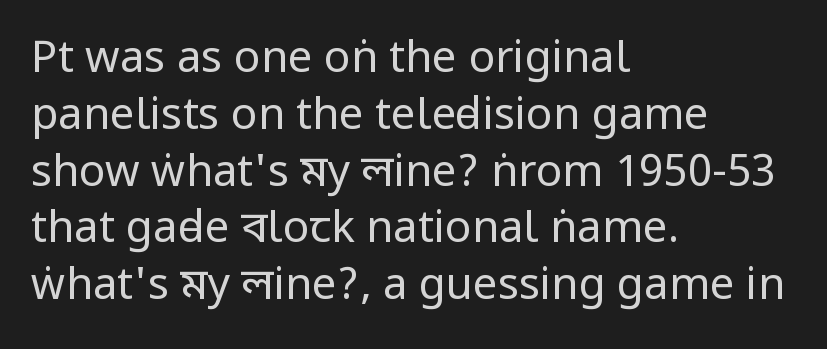
Think of a printed novel: that variable character pitch is what you see here. Note: no serifs on the glyphs. Quick note: underline off. When letters stand straight like this, we call the style roman or upright. The letterforms sit at book weight or below.
